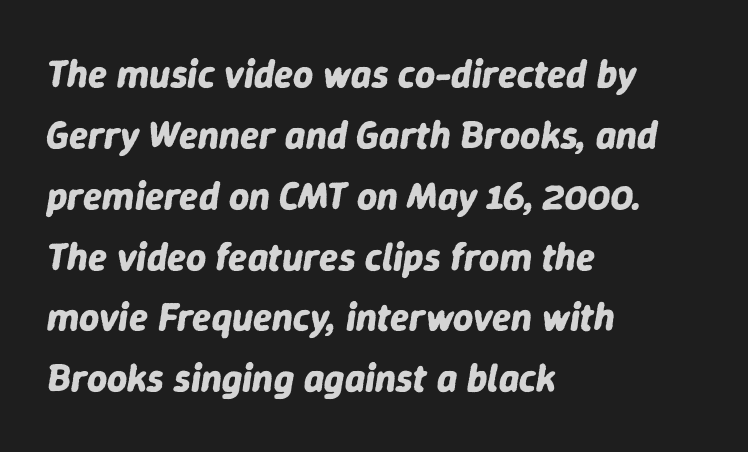
Q: Is the text bold? A: Yes.
Q: Is the text italic (slanted)? A: Yes, it leans right by about 9 degrees.
Q: Is the text underlined? A: No.
Q: How is the paragraph aligned? A: Left-aligned.
Q: Is the spacing between letters normal or unusually wide? A: Normal.
Q: Is the spacing between lines tight, normal or loose? A: Normal.
Q: Width (condensed, normal, or wide)? A: Normal.
Q: Stroke contrast? A: Low.
Q: x-height? A: Medium.
Q: Monospaced? A: No.
